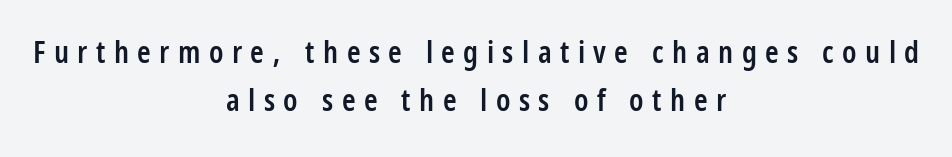
These lines have a slow, spaced-out rhythm from letter to letter. The passage shown stacks its lines at a standard gap. The whitespace from short lines is split evenly between both sides. On the weight axis this lands at semibold, roughly 600.
